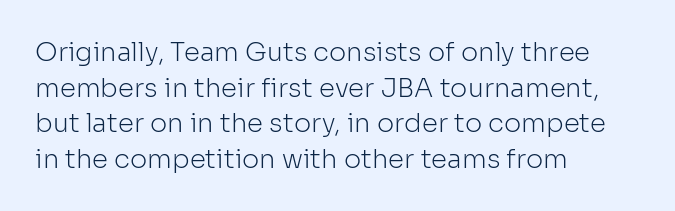
The image shows 26 px text type, upright; set left-aligned, normal line spacing (1.37x), normal letter spacing, not underlined.
